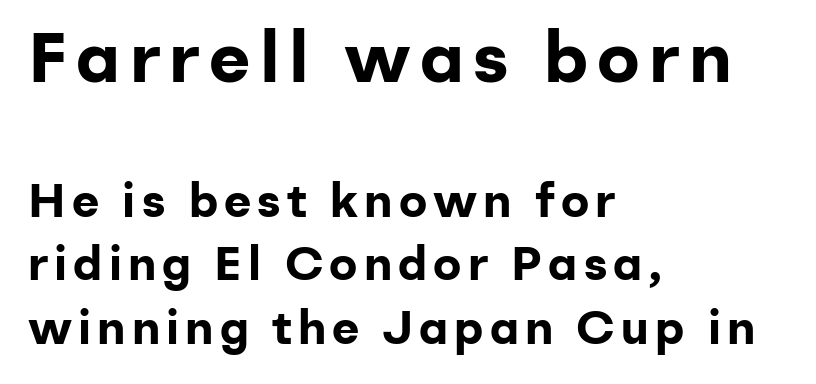
The image shows 71 px bold sans-serif type, upright; set left-aligned, normal line spacing (1.35x), not underlined; the first (top) block is 1.51x larger; low stroke contrast and a medium x-height.
